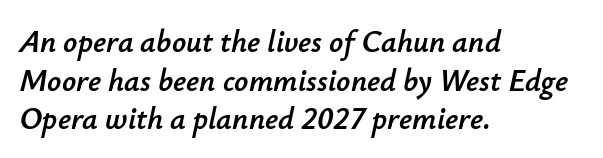
The image shows 31 px text type, italic (leaning right); set left-aligned, normal line spacing (1.25x), normal letter spacing, not underlined; low stroke contrast and a small x-height.
